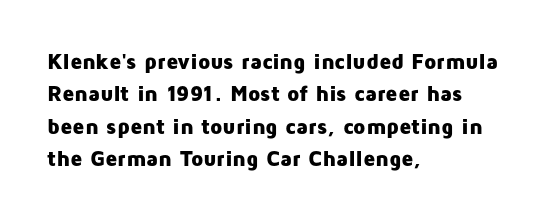
{"italic": "no", "bold": "yes", "underline": "no", "align": "left", "line_spacing": "normal", "line_spacing_ratio": 1.47, "letter_spacing": "normal", "letter_spacing_em": 0.0, "glyph_px": 22}
